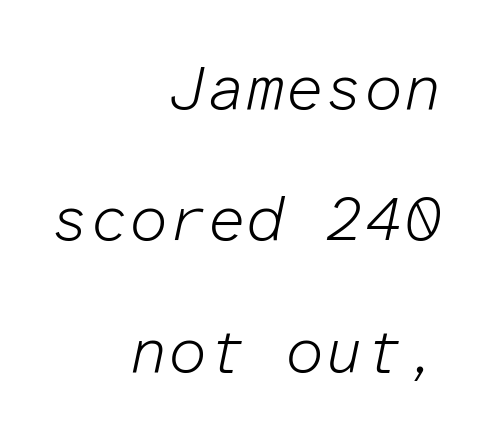
Q: Is the text bold? A: No.
Q: Is the text italic (slanted)? A: Yes, it leans right by about 12 degrees.
Q: Is the text underlined? A: No.
Q: How is the paragraph aligned? A: Right-aligned.
Q: Is the spacing between letters normal or unusually wide? A: Normal.
Q: Is the spacing between lines tight, normal or loose? A: Loose.
Q: Width (condensed, normal, or wide)? A: Normal.
Q: Stroke contrast? A: Low.
Q: x-height? A: Medium.
Q: Monospaced? A: Yes.
